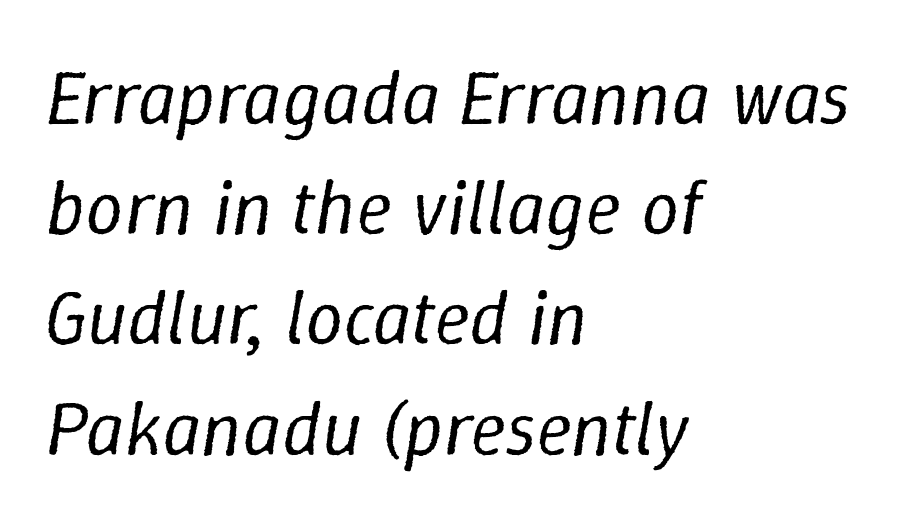
The image shows 76 px regular-weight type, italic (leaning right); set left-aligned, normal line spacing (1.45x), normal letter spacing, not underlined; low stroke contrast and a medium x-height.
